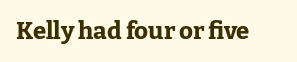
{"italic": "no", "bold": "yes", "underline": "no", "letter_spacing": "normal", "letter_spacing_em": 0.0, "glyph_px": 24}
